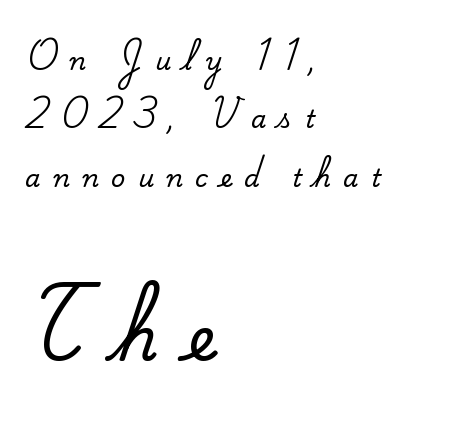
The image shows 62 px serif type; set left-aligned, loose line spacing (2.34x), unusually wide letter spacing (+0.49 em), not underlined; the second (bottom) block is 2.48x larger; medium stroke contrast and a small x-height.
